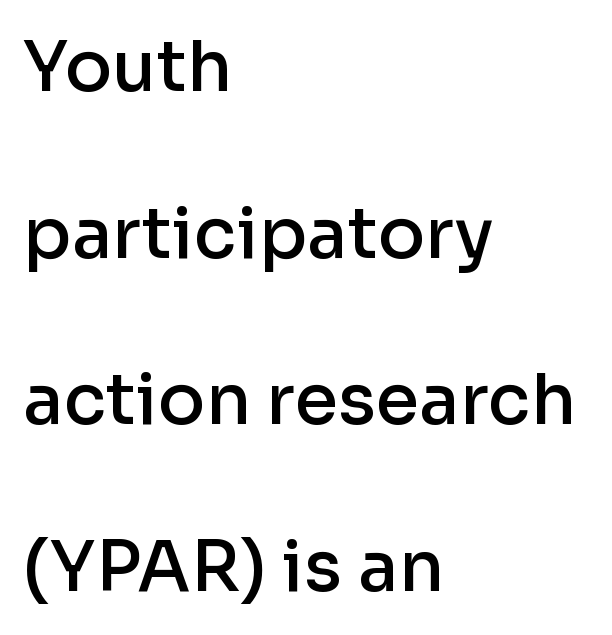
Q: Is the text bold? A: Semi-bold.
Q: Is the text italic (slanted)? A: No, it is upright.
Q: Is the typeface a serif or a sans-serif typeface? A: Sans-serif.
Q: Is the text underlined? A: No.
Q: How is the paragraph aligned? A: Left-aligned.
Q: Is the spacing between letters normal or unusually wide? A: Normal.
Q: Is the spacing between lines tight, normal or loose? A: Loose.
Q: Width (condensed, normal, or wide)? A: Normal.
Q: Stroke contrast? A: Low.
Q: x-height? A: Medium.
Q: Monospaced? A: No.
